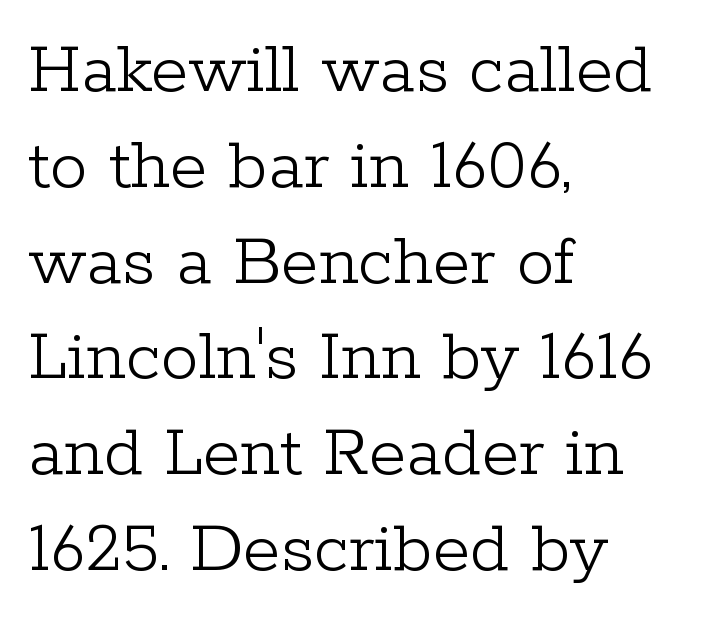
The image shows 76 px light serif type, upright; set left-aligned, normal line spacing (1.26x), normal letter spacing, not underlined; low stroke contrast and a medium x-height.
